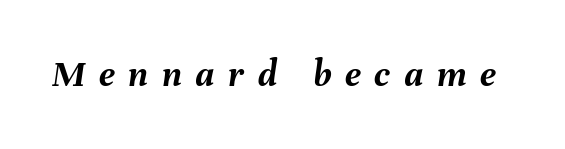
The image shows 38 px semibold type, italic (leaning right); set unusually wide letter spacing (+0.36 em), not underlined; medium stroke contrast and a medium x-height.
